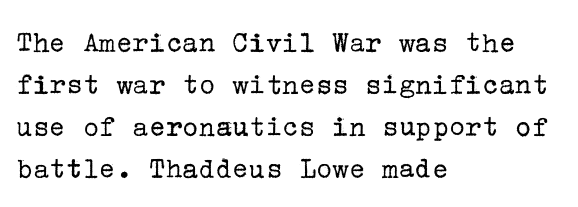
{"serif": "yes", "italic": "no", "bold": "no", "weight": "regular", "width": "normal", "stroke_contrast": "low", "x_height": "medium", "underline": "no", "align": "left", "line_spacing": "normal", "line_spacing_ratio": 1.35, "letter_spacing": "normal", "letter_spacing_em": 0.0, "glyph_px": 31}
